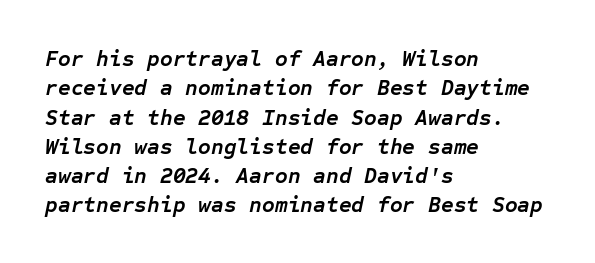
The image shows 22 px bold type, italic (leaning right); set left-aligned, normal line spacing (1.33x), normal letter spacing, not underlined.
